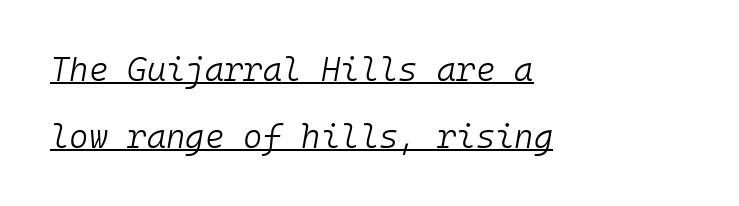
Compared with a centered layout, this one pins lines to the left instead. Emphasis-style slanted type is in use. The lettering is marked with a stroke running underneath it. Reading down the column, the eye jumps a long way to each next line.
